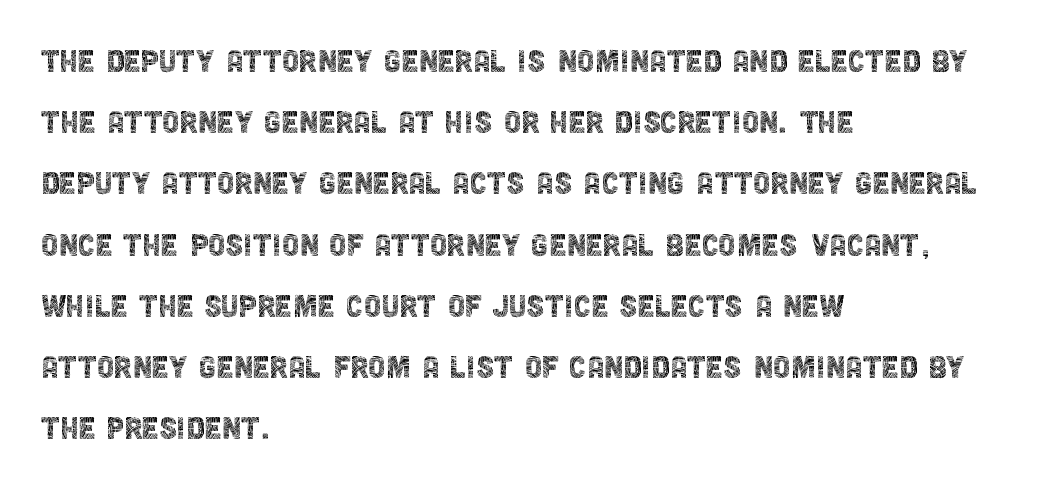
Q: Is the text bold? A: No.
Q: Is the text italic (slanted)? A: No, it is upright.
Q: Is the typeface a serif or a sans-serif typeface? A: Sans-serif.
Q: Is the text underlined? A: No.
Q: How is the paragraph aligned? A: Left-aligned.
Q: Is the spacing between letters normal or unusually wide? A: Normal.
Q: Is the spacing between lines tight, normal or loose? A: Normal.
Q: Width (condensed, normal, or wide)? A: Condensed.
Q: x-height? A: Large.
Q: Monospaced? A: No.
